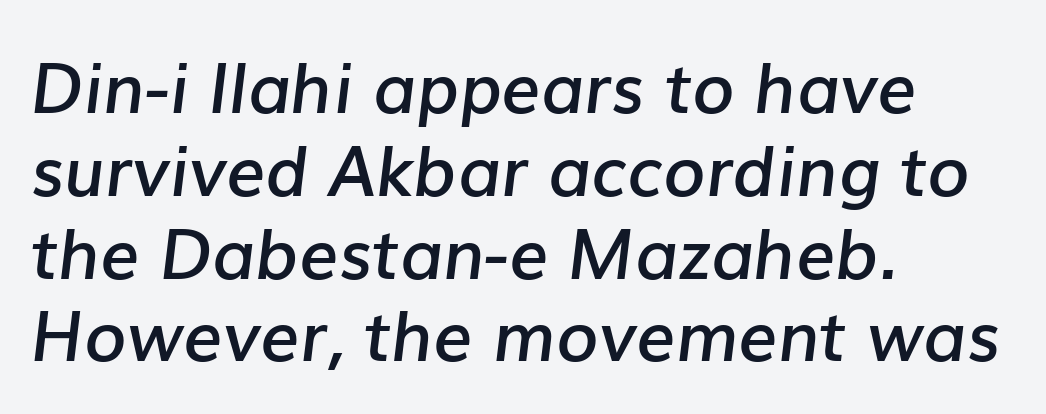
{"italic": "yes", "lean": "right", "slant_degrees": 7, "bold": "semi", "weight": "semibold", "width": "normal", "stroke_contrast": "low", "x_height": "medium", "monospaced": "no", "underline": "no", "align": "left", "line_spacing_ratio": 1.2, "letter_spacing": "normal", "letter_spacing_em": 0.0, "glyph_px": 69}
